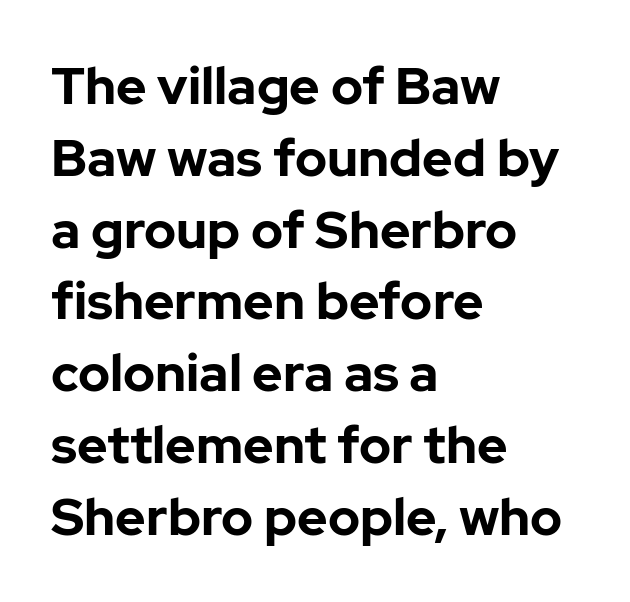
Q: Is the text bold? A: Yes.
Q: Is the text italic (slanted)? A: No, it is upright.
Q: Is the typeface a serif or a sans-serif typeface? A: Sans-serif.
Q: Is the text underlined? A: No.
Q: How is the paragraph aligned? A: Left-aligned.
Q: Is the spacing between letters normal or unusually wide? A: Normal.
Q: Is the spacing between lines tight, normal or loose? A: Normal.
Q: Width (condensed, normal, or wide)? A: Normal.
Q: Stroke contrast? A: Low.
Q: x-height? A: Medium.
Q: Monospaced? A: No.
